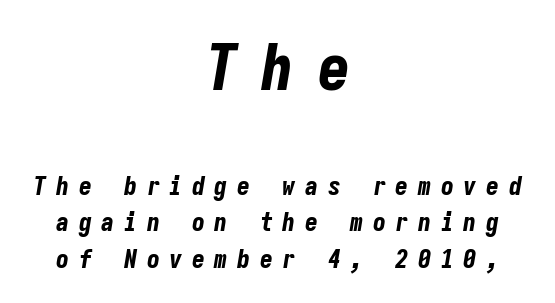
Q: Is the text bold? A: Yes.
Q: Is the text italic (slanted)? A: Yes, it leans right by about 9 degrees.
Q: Is the text underlined? A: No.
Q: How is the paragraph aligned? A: Centered.
Q: Is the spacing between letters normal or unusually wide? A: Unusually wide.
Q: Is the spacing between lines tight, normal or loose? A: Normal.
Q: Which block of text is set in a larger size, the first (top) or the second (bottom)? A: The first (top) one.
Q: Width (condensed, normal, or wide)? A: Condensed.
Q: Stroke contrast? A: Low.
Q: x-height? A: Medium.
Q: Monospaced? A: Yes.
